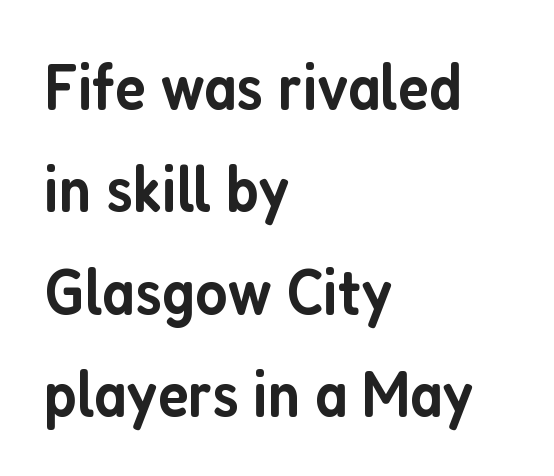
{"serif": "no", "italic": "no", "bold": "semi", "weight": "semibold", "width": "condensed", "stroke_contrast": "low", "x_height": "medium", "monospaced": "no", "underline": "no", "align": "left", "line_spacing": "normal", "line_spacing_ratio": 1.55, "letter_spacing": "normal", "letter_spacing_em": 0.0, "glyph_px": 66}
